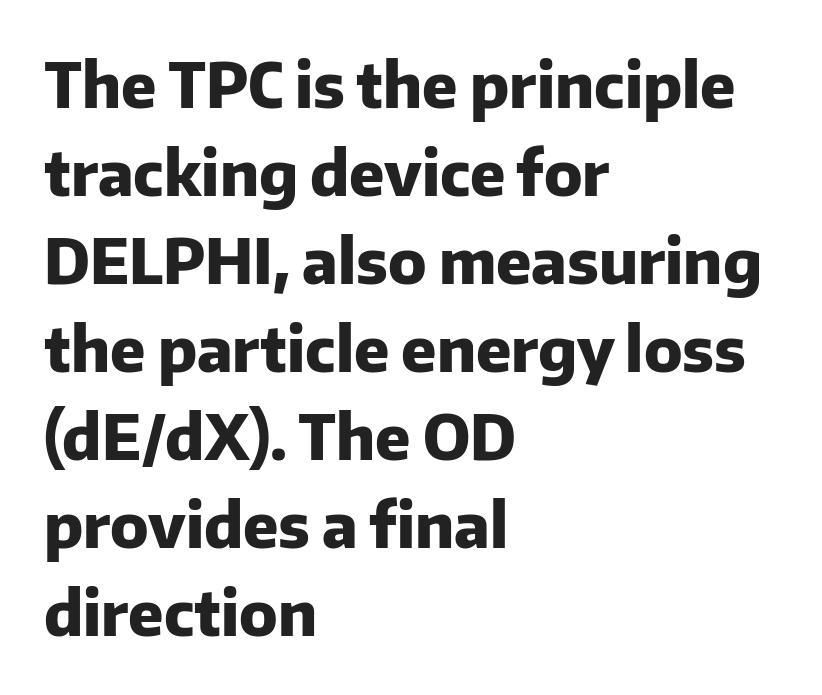
Q: Is the text bold? A: Yes.
Q: Is the text italic (slanted)? A: No, it is upright.
Q: Is the typeface a serif or a sans-serif typeface? A: Sans-serif.
Q: Is the text underlined? A: No.
Q: How is the paragraph aligned? A: Left-aligned.
Q: Is the spacing between letters normal or unusually wide? A: Normal.
Q: Is the spacing between lines tight, normal or loose? A: Normal.
Q: Width (condensed, normal, or wide)? A: Normal.
Q: Stroke contrast? A: Low.
Q: x-height? A: Medium.
Q: Monospaced? A: No.
